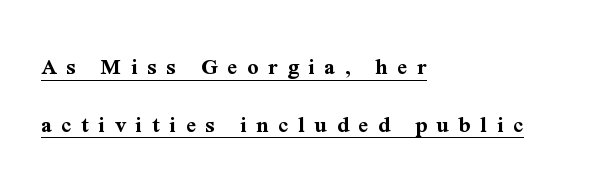
The image shows 24 px bold type, upright; set left-aligned, loose line spacing (2.4x), unusually wide letter spacing (+0.4 em), underlined.
